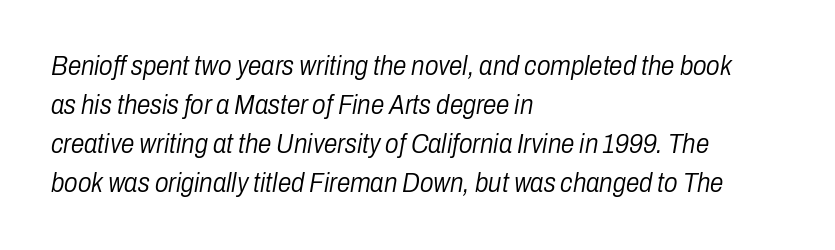
The image shows 27 px text type, italic (leaning right); set left-aligned, normal line spacing (1.45x), normal letter spacing, not underlined.
